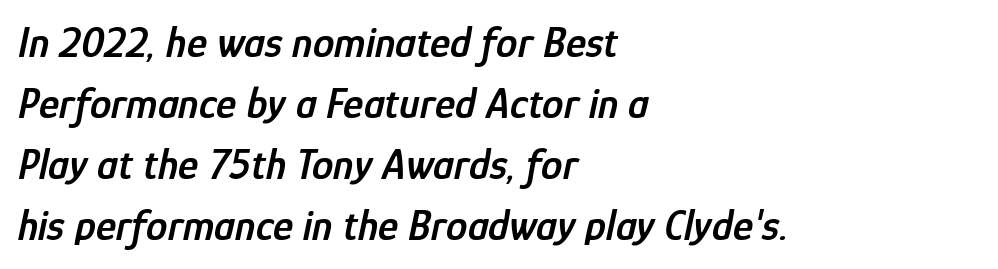
{"italic": "yes", "lean": "right", "slant_degrees": 12, "bold": "semi", "weight": "semibold", "width": "condensed", "stroke_contrast": "low", "x_height": "medium", "monospaced": "no", "underline": "no", "align": "left", "line_spacing": "normal", "line_spacing_ratio": 1.42, "letter_spacing": "normal", "letter_spacing_em": 0.0, "glyph_px": 43}
